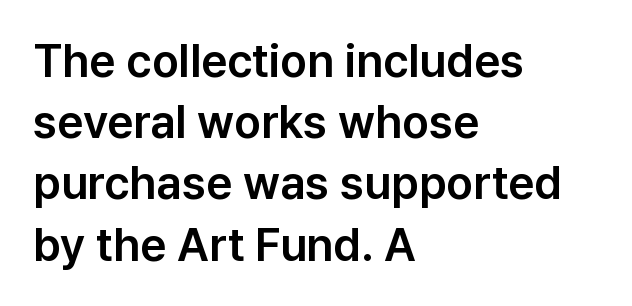
Q: Is the text italic (slanted)? A: No, it is upright.
Q: Is the typeface a serif or a sans-serif typeface? A: Sans-serif.
Q: Is the text underlined? A: No.
Q: How is the paragraph aligned? A: Left-aligned.
Q: Is the spacing between letters normal or unusually wide? A: Normal.
Q: Is the spacing between lines tight, normal or loose? A: Normal.
Q: Width (condensed, normal, or wide)? A: Normal.
Q: Stroke contrast? A: Low.
Q: x-height? A: Medium.
Q: Monospaced? A: No.
